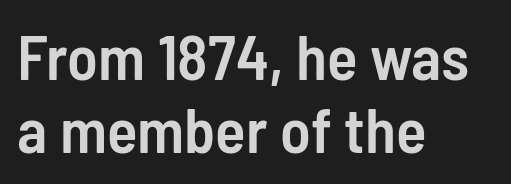
Q: Is the text bold? A: Semi-bold.
Q: Is the text italic (slanted)? A: No, it is upright.
Q: Is the typeface a serif or a sans-serif typeface? A: Sans-serif.
Q: Is the text underlined? A: No.
Q: How is the paragraph aligned? A: Left-aligned.
Q: Is the spacing between letters normal or unusually wide? A: Normal.
Q: Width (condensed, normal, or wide)? A: Condensed.
Q: Stroke contrast? A: Low.
Q: x-height? A: Medium.
Q: Monospaced? A: No.
